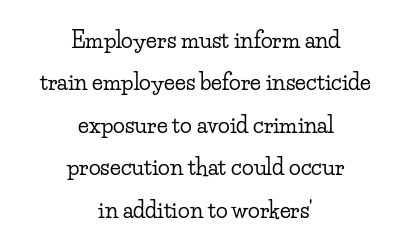
Q: Is the text italic (slanted)? A: No, it is upright.
Q: Is the text underlined? A: No.
Q: How is the paragraph aligned? A: Centered.
Q: Is the spacing between letters normal or unusually wide? A: Normal.
Q: Is the spacing between lines tight, normal or loose? A: Loose.
